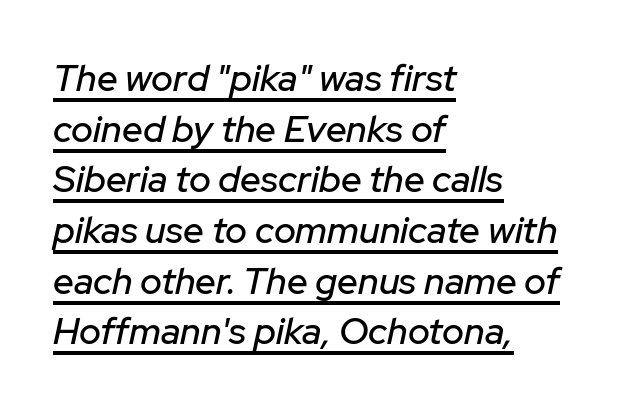
Yep, that's italic — everything's leaning. One-word summary of the alignment: left. What stands out about the letter spacing? Nothing — it is the standard amount. Varying glyph widths throughout — classic text-font behaviour. Line spacing here is normal.
